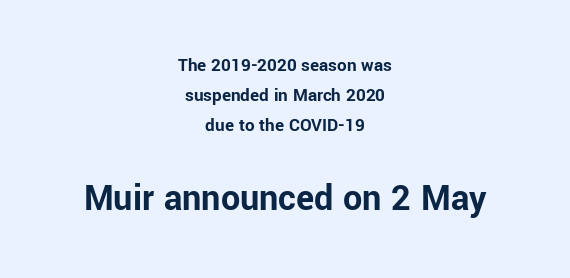
The letters advance in unequal steps, a hallmark of proportional type. A clean baseline with only descenders dipping below it. Type style note: lacks serifs. Each glyph is drawn with heavy, bold strokes. This layout puts the modest block above and the oversized block below. Letter spacing: default.
